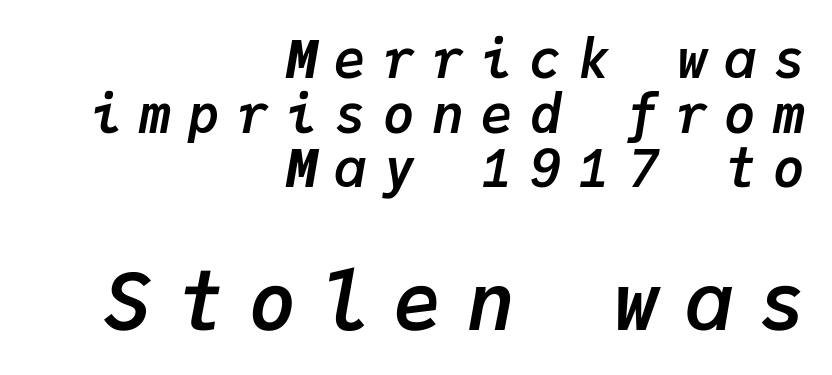
Q: Is the text bold? A: Yes.
Q: Is the text italic (slanted)? A: Yes, it leans right by about 9 degrees.
Q: Is the text underlined? A: No.
Q: How is the paragraph aligned? A: Right-aligned.
Q: Is the spacing between letters normal or unusually wide? A: Unusually wide.
Q: Is the spacing between lines tight, normal or loose? A: Tight.
Q: Which block of text is set in a larger size, the first (top) or the second (bottom)? A: The second (bottom) one.
Q: Width (condensed, normal, or wide)? A: Normal.
Q: Stroke contrast? A: Low.
Q: x-height? A: Medium.
Q: Monospaced? A: Yes.
